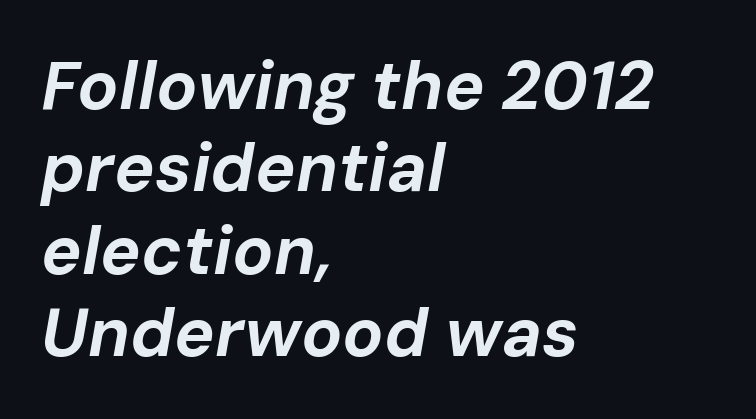
{"italic": "yes", "lean": "right", "slant_degrees": 10, "bold": "yes", "weight": "bold", "width": "normal", "stroke_contrast": "low", "x_height": "medium", "monospaced": "no", "underline": "no", "align": "left", "line_spacing_ratio": 1.21, "letter_spacing": "normal", "letter_spacing_em": 0.0, "glyph_px": 68}
